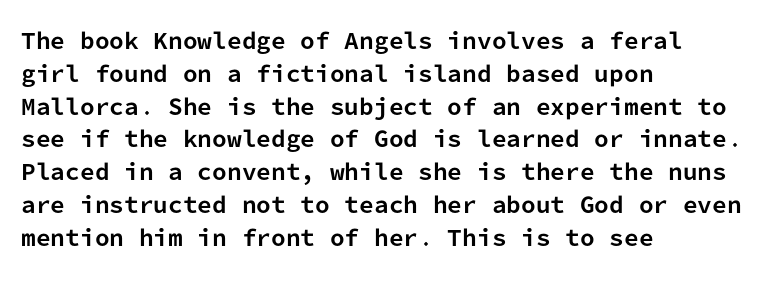
The image shows 21 px bold type, upright; set left-aligned, normal line spacing (1.56x), normal letter spacing, not underlined.
